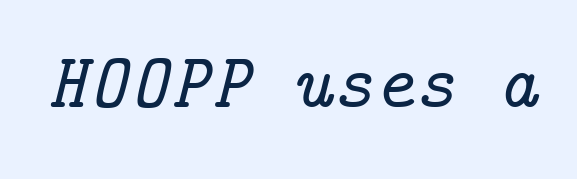
{"serif": "yes", "italic": "yes", "lean": "right", "slant_degrees": 14, "width": "normal", "stroke_contrast": "low", "x_height": "medium", "underline": "no", "letter_spacing": "normal", "letter_spacing_em": 0.0, "glyph_px": 78}
